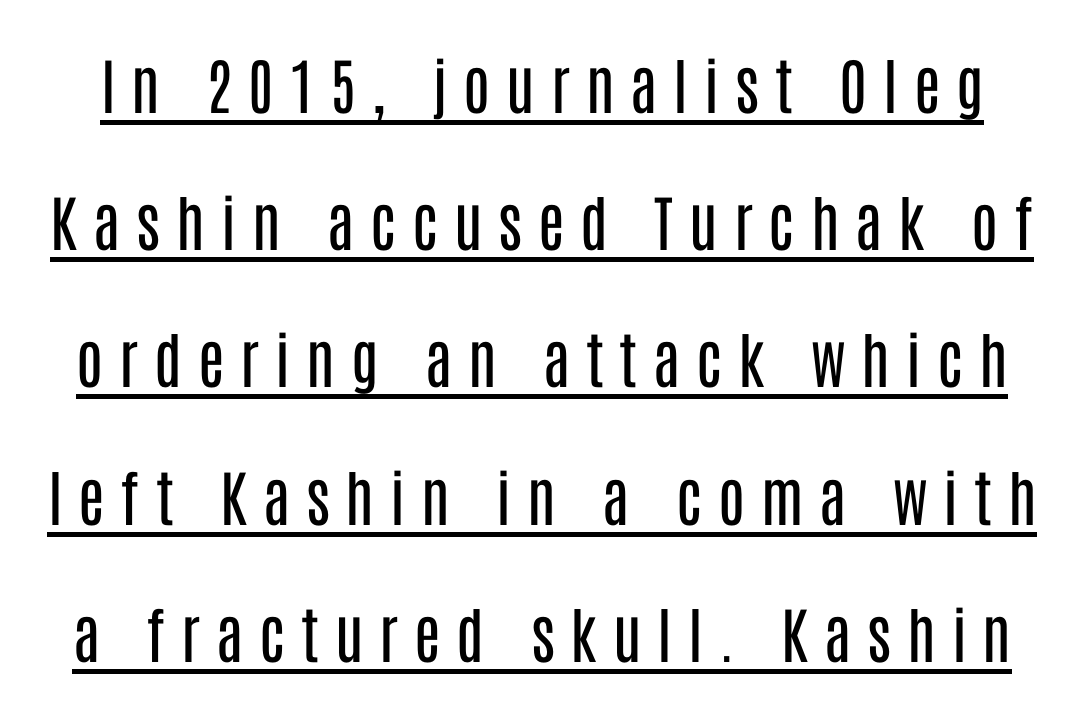
{"serif": "no", "italic": "no", "bold": "no", "weight": "regular", "width": "condensed", "stroke_contrast": "low", "x_height": "large", "monospaced": "no", "underline": "yes", "line_spacing": "loose", "line_spacing_ratio": 2.25, "letter_spacing": "wide", "letter_spacing_em": 0.26, "glyph_px": 61}
